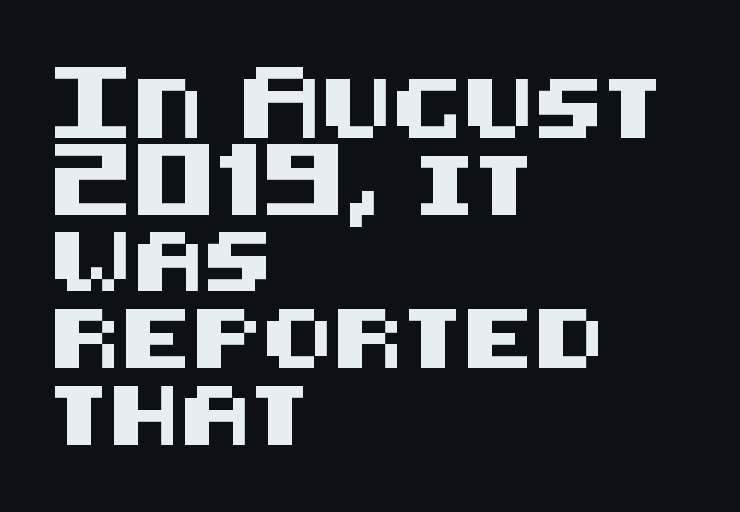
{"serif": "no", "italic": "no", "width": "normal", "stroke_contrast": "medium", "x_height": "large", "underline": "no", "align": "left", "line_spacing": "normal", "line_spacing_ratio": 1.3, "letter_spacing": "normal", "letter_spacing_em": 0.0, "glyph_px": 59}
